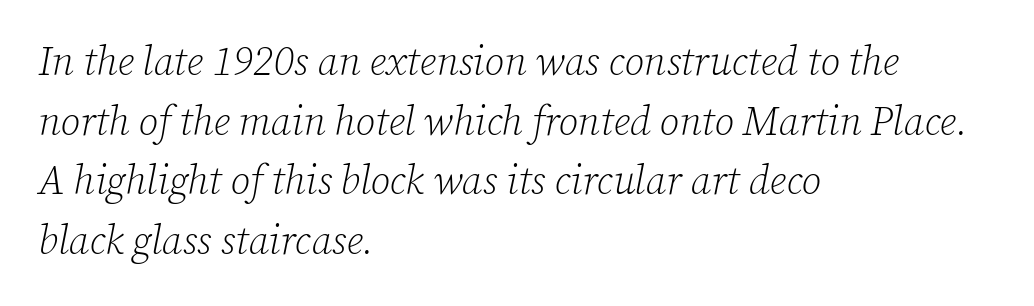
Q: Is the text bold? A: No.
Q: Is the text italic (slanted)? A: Yes, it leans right by about 12 degrees.
Q: Is the typeface a serif or a sans-serif typeface? A: Serif.
Q: Is the text underlined? A: No.
Q: How is the paragraph aligned? A: Left-aligned.
Q: Is the spacing between letters normal or unusually wide? A: Normal.
Q: Is the spacing between lines tight, normal or loose? A: Normal.
Q: Width (condensed, normal, or wide)? A: Normal.
Q: Stroke contrast? A: Low.
Q: x-height? A: Medium.
Q: Monospaced? A: No.
